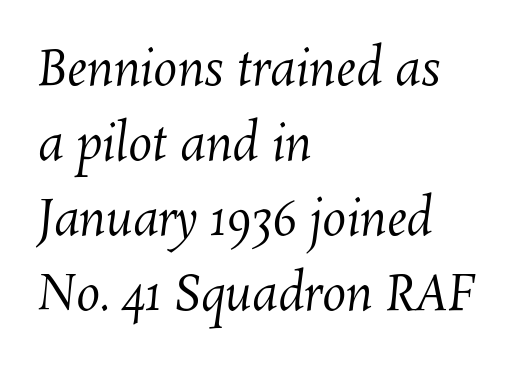
The image shows 48 px regular-weight type; set left-aligned, normal line spacing (1.56x), normal letter spacing, not underlined; medium stroke contrast and a medium x-height.
